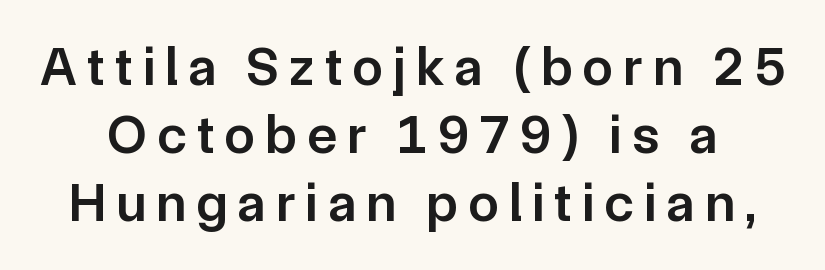
{"serif": "no", "italic": "no", "bold": "semi", "weight": "semibold", "width": "normal", "stroke_contrast": "low", "x_height": "medium", "monospaced": "no", "underline": "no", "line_spacing_ratio": 1.24, "glyph_px": 55}
